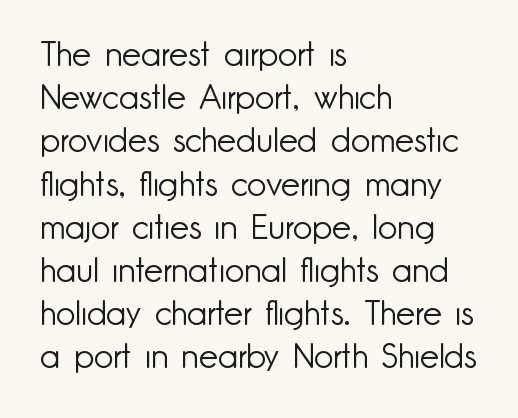
{"serif": "no", "italic": "no", "bold": "no", "weight": "light", "width": "normal", "stroke_contrast": "low", "x_height": "small", "monospaced": "no", "underline": "no", "align": "left", "line_spacing": "normal", "line_spacing_ratio": 1.27, "letter_spacing": "normal", "letter_spacing_em": 0.0, "glyph_px": 34}
